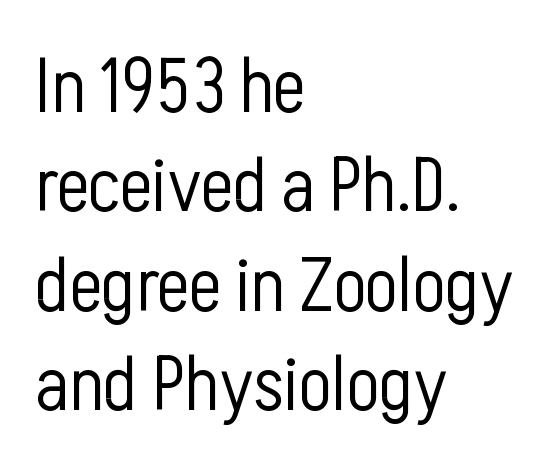
Letter spacing: default. Typographically, this falls in the sans-serif category. One glance says typical: line gaps are just what's usual. Just letters on the line, the space beneath them empty. Weight: in the light-to-regular range.
